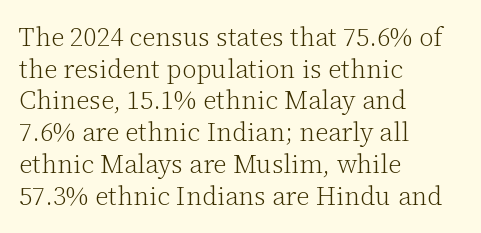
Q: Is the text bold? A: No.
Q: Is the text italic (slanted)? A: No, it is upright.
Q: Is the text underlined? A: No.
Q: How is the paragraph aligned? A: Left-aligned.
Q: Is the spacing between letters normal or unusually wide? A: Normal.
